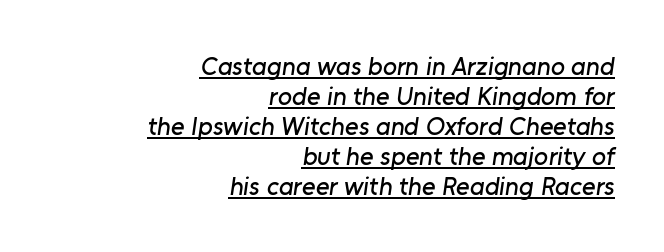
{"underline": "yes", "align": "right", "line_spacing": "tight", "line_spacing_ratio": 1.15, "letter_spacing": "normal", "letter_spacing_em": 0.0, "glyph_px": 26}
